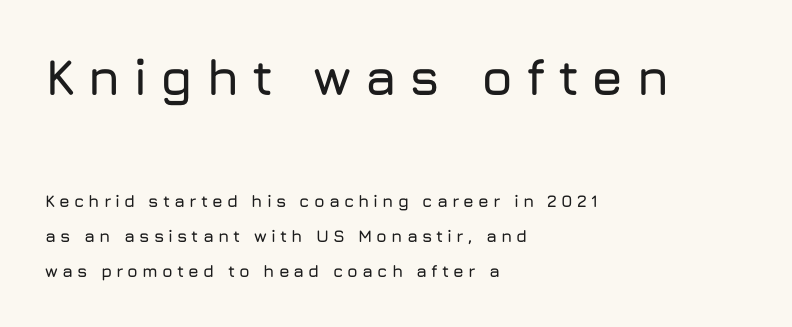
The image shows 51 px sans-serif type, upright; set left-aligned, loose line spacing (2.05x), unusually wide letter spacing (+0.24 em), not underlined; the first (top) block is 3.0x larger; low stroke contrast and a medium x-height.
